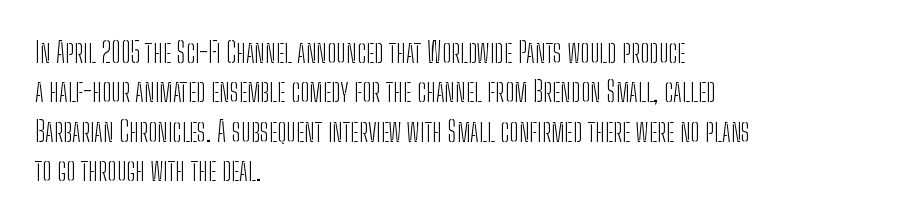
The image shows 28 px light, condensed sans-serif type, upright; set left-aligned, normal line spacing (1.41x), normal letter spacing, not underlined; low stroke contrast and a medium x-height.
